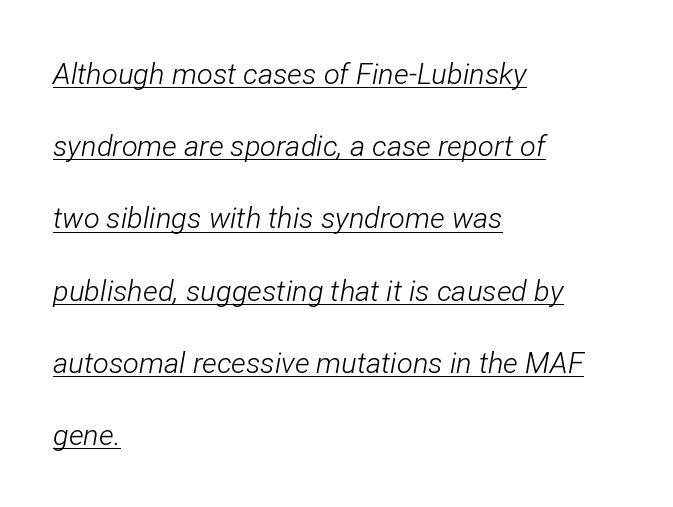
The image shows 29 px light, condensed type, italic (leaning right); set left-aligned, loose line spacing (2.49x), normal letter spacing, underlined; low stroke contrast and a medium x-height.
